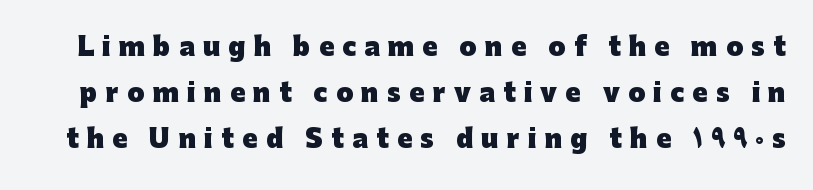
Unlike italic type, these characters show no tilt at all. The glyphs are unaccompanied by any horizontal stroke below them. Look at the tracking — it's clearly loosened, letters drifting apart. The sample has been set heavy, in full bold.
